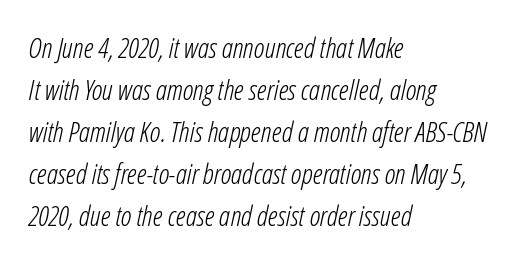
{"italic": "yes", "lean": "right", "slant_degrees": 12, "bold": "no", "weight": "light", "width": "condensed", "stroke_contrast": "low", "x_height": "medium", "monospaced": "no", "underline": "no", "align": "left", "line_spacing": "normal", "line_spacing_ratio": 1.5, "letter_spacing": "normal", "letter_spacing_em": 0.0, "glyph_px": 28}
